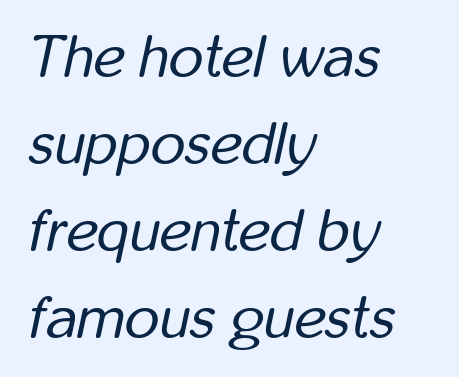
{"italic": "yes", "lean": "right", "slant_degrees": 12, "bold": "no", "weight": "regular", "width": "condensed", "stroke_contrast": "low", "x_height": "medium", "monospaced": "no", "underline": "no", "align": "left", "line_spacing": "normal", "line_spacing_ratio": 1.45, "letter_spacing": "normal", "letter_spacing_em": 0.0, "glyph_px": 60}
